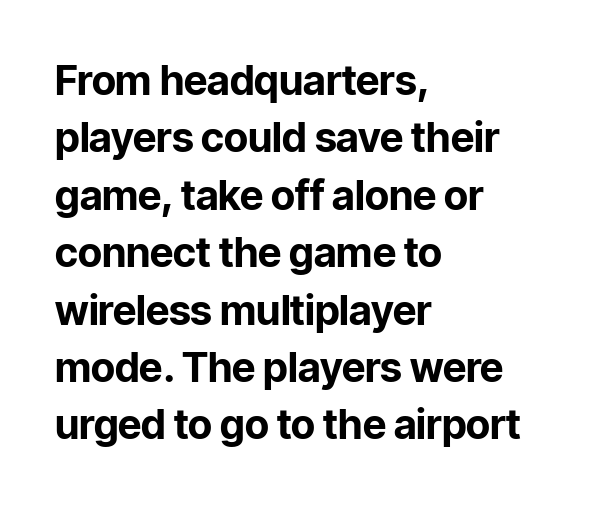
Q: Is the text bold? A: Yes.
Q: Is the text italic (slanted)? A: No, it is upright.
Q: Is the typeface a serif or a sans-serif typeface? A: Sans-serif.
Q: Is the text underlined? A: No.
Q: How is the paragraph aligned? A: Left-aligned.
Q: Is the spacing between letters normal or unusually wide? A: Normal.
Q: Is the spacing between lines tight, normal or loose? A: Normal.
Q: Width (condensed, normal, or wide)? A: Normal.
Q: Stroke contrast? A: Low.
Q: x-height? A: Medium.
Q: Monospaced? A: No.
